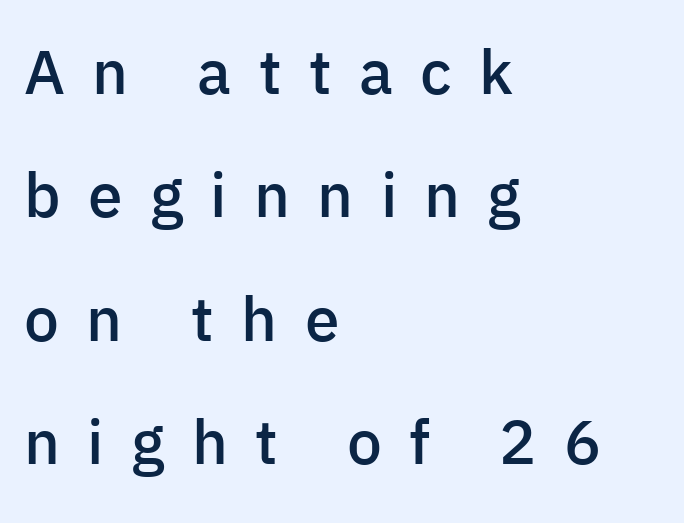
The letters stand upright; this is a roman face. Look at the bottom of the vertical strokes: they stop flat, with no serifs. Notice how the passage keeps a crisp vertical edge on the left only. Stems and bowls a touch heavier than normal — semibold. Think of a printed novel: that variable character pitch is what you see here.
